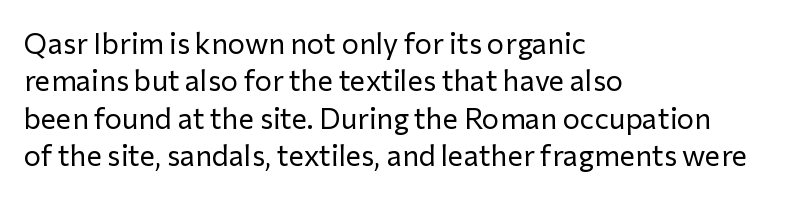
Are there feet on the stems? There aren't — it's a sans. The gap between lines stays unmarked. Does the lettering tilt? It doesn't — this is upright. Each letter keeps its own natural width here, so spacing adapts to shape. How are the letters spaced? Ordinarily, with no added tracking. The compositor pushed each line to the left boundary.
